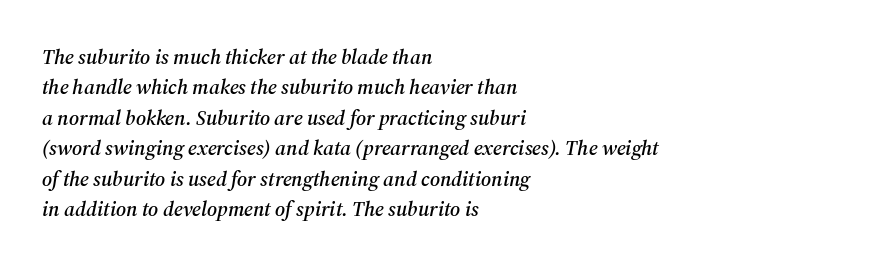
Where is the straight margin? On the left. Only glyphs here, with clear space below each row. The designer left line spacing at the default. The rendering applies a slant to the glyphs. Between one letter and the next there's only the usual sliver of space.
